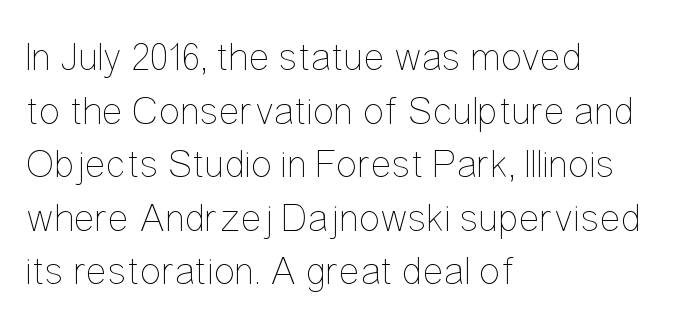
{"italic": "no", "bold": "no", "weight": "thin", "width": "condensed", "stroke_contrast": "low", "x_height": "medium", "monospaced": "no", "underline": "no", "align": "left", "line_spacing": "normal", "line_spacing_ratio": 1.34, "letter_spacing": "normal", "letter_spacing_em": 0.0, "glyph_px": 40}
